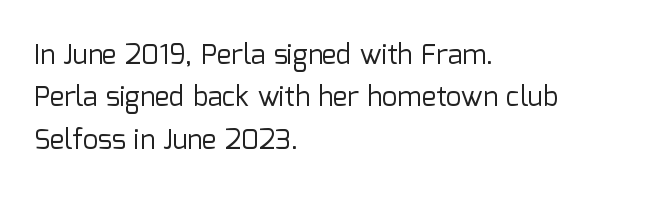
{"italic": "no", "bold": "no", "underline": "no", "align": "left", "line_spacing": "normal", "line_spacing_ratio": 1.57, "letter_spacing": "normal", "letter_spacing_em": 0.0, "glyph_px": 27}
